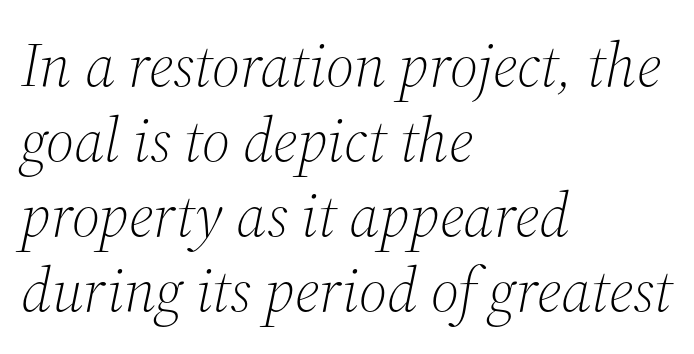
Q: Is the text bold? A: No.
Q: Is the text italic (slanted)? A: Yes, it leans right by about 12 degrees.
Q: Is the typeface a serif or a sans-serif typeface? A: Serif.
Q: Is the text underlined? A: No.
Q: How is the paragraph aligned? A: Left-aligned.
Q: Is the spacing between letters normal or unusually wide? A: Normal.
Q: Width (condensed, normal, or wide)? A: Normal.
Q: Stroke contrast? A: Medium.
Q: x-height? A: Medium.
Q: Monospaced? A: No.
